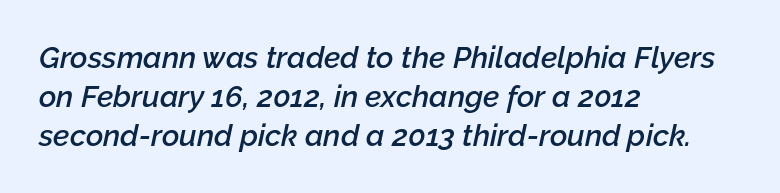
Q: Is the text bold? A: Semi-bold.
Q: Is the text italic (slanted)? A: Yes, it leans right by about 12 degrees.
Q: Is the text underlined? A: No.
Q: How is the paragraph aligned? A: Left-aligned.
Q: Is the spacing between letters normal or unusually wide? A: Normal.
Q: Is the spacing between lines tight, normal or loose? A: Normal.
Q: Width (condensed, normal, or wide)? A: Normal.
Q: Stroke contrast? A: Low.
Q: x-height? A: Medium.
Q: Monospaced? A: No.
